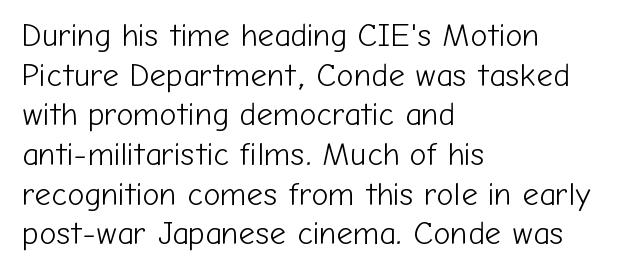
The rendering anchors every line to the left-hand side. Unmarked baselines from the first word to the last. Stroke thickness stays within the range of a standard reading face or lighter. Observe the ordinary spacing: letters are neighbours, not strangers.
